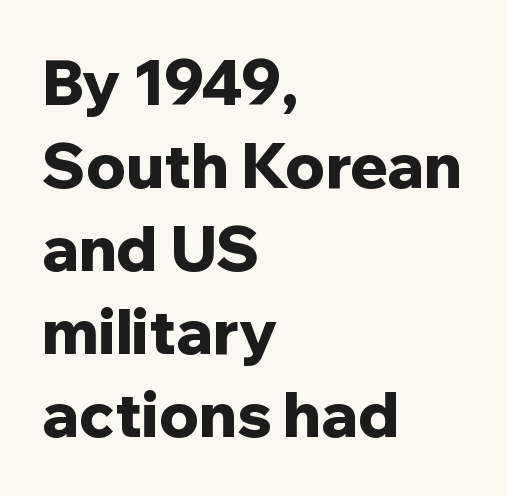
Is this a fixed-width face? No — the glyphs have proportional, varying widths. Nobody touched the tracking dial on this one. This rendering uses left alignment, leaving the right contour irregular. The letters stand upright; this is a roman face. Students, observe: this is what conventionally led text looks like. The typeface chosen for these lines omits serifs.
